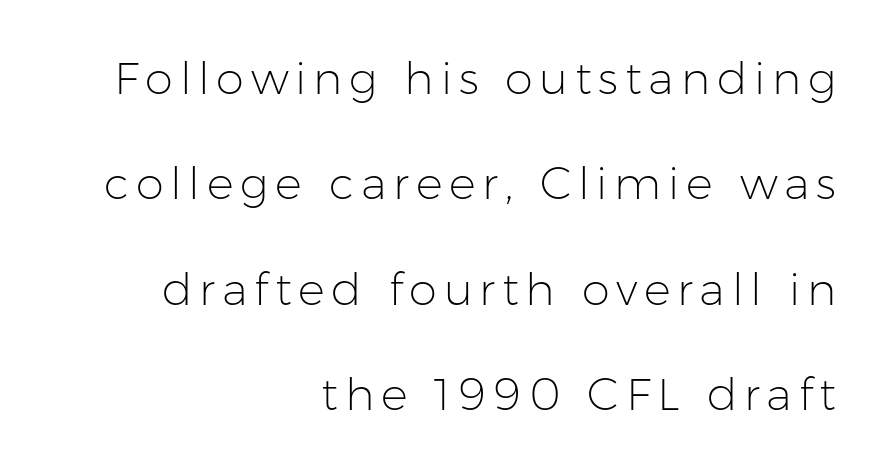
{"serif": "no", "italic": "no", "bold": "no", "weight": "light", "width": "normal", "stroke_contrast": "low", "x_height": "medium", "monospaced": "no", "underline": "no", "align": "right", "line_spacing": "loose", "line_spacing_ratio": 2.34, "glyph_px": 45}
